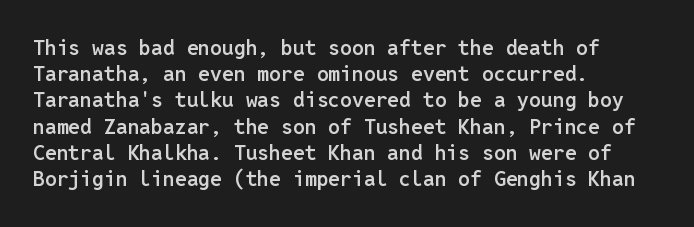
{"italic": "no", "bold": "semi", "underline": "no", "align": "left", "line_spacing": "normal", "line_spacing_ratio": 1.25, "letter_spacing": "normal", "letter_spacing_em": 0.0, "glyph_px": 21}
